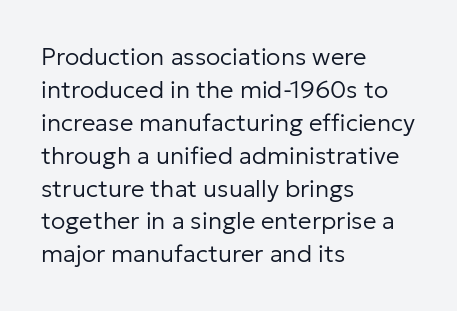
The image shows 24 px text type, upright; set left-aligned, normal line spacing (1.37x), normal letter spacing, not underlined.
